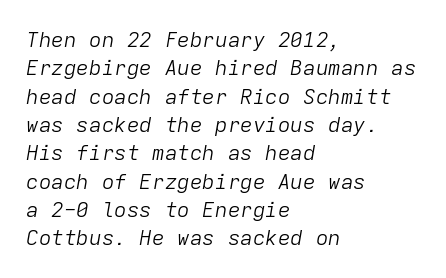
The weight tops out at a normal text grade. Tracking value appears to be zero — textbook default spacing. These lines sit exactly where default settings would place them. Anything drawn beneath the words? Only blank space.
